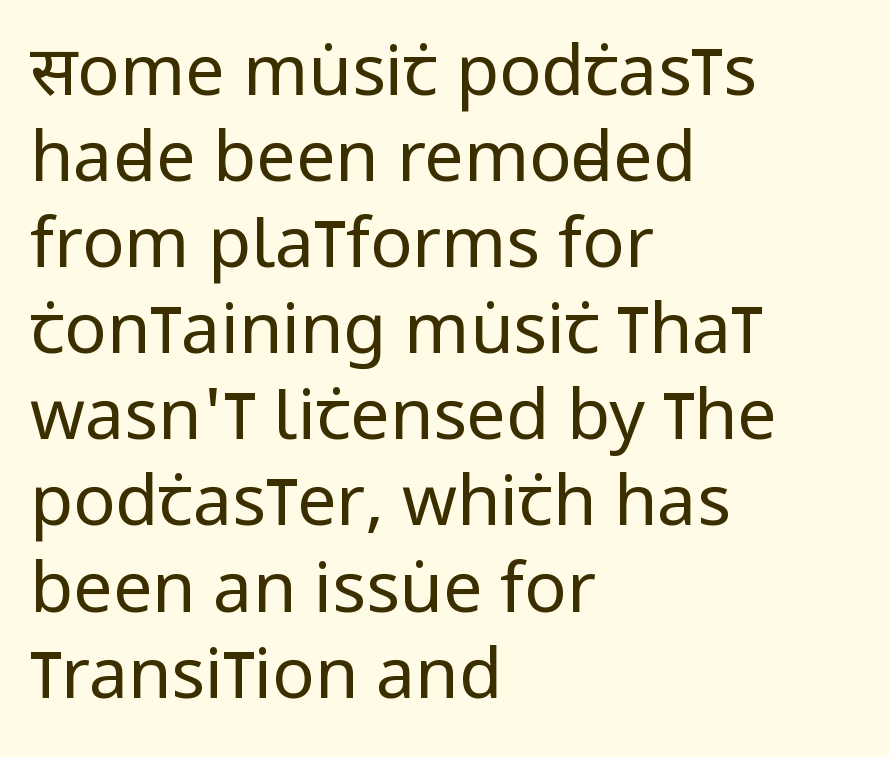
{"serif": "no", "italic": "no", "bold": "no", "weight": "regular", "width": "condensed", "stroke_contrast": "low", "x_height": "large", "monospaced": "no", "underline": "no", "align": "left", "line_spacing_ratio": 1.23, "letter_spacing": "normal", "letter_spacing_em": 0.0, "glyph_px": 70}
